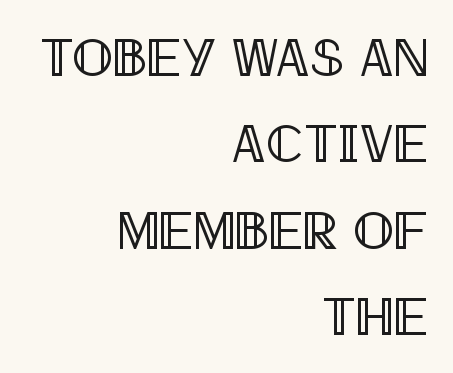
Q: Is the text italic (slanted)? A: No, it is upright.
Q: Is the text underlined? A: No.
Q: How is the paragraph aligned? A: Right-aligned.
Q: Is the spacing between letters normal or unusually wide? A: Normal.
Q: Is the spacing between lines tight, normal or loose? A: Normal.
Q: Width (condensed, normal, or wide)? A: Condensed.
Q: x-height? A: Large.
Q: Monospaced? A: No.
